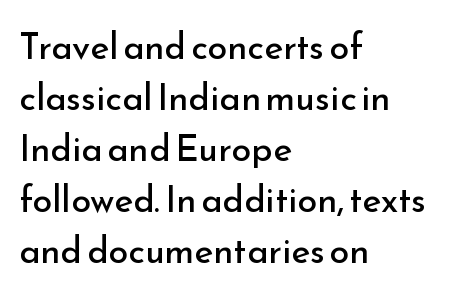
Each row of text sits above clean, open space. The vertical gap from one line to the next is medium. The typeface has the unassuming heft of standard copy or less. Each letter keeps its own natural width here, so spacing adapts to shape.
